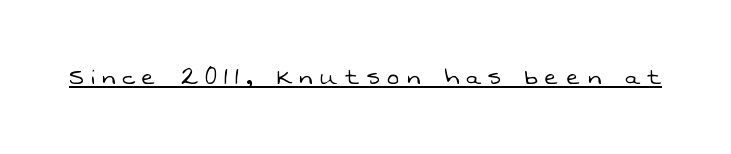
Looks like regular typesetting: each glyph gets only the width it needs. Glance below the letters and you will spot a drawn line. Does extra space separate the letters? Yes, quite a lot of it. This sample uses a sans-serif face. This is not heavy type; no bold has been used.
